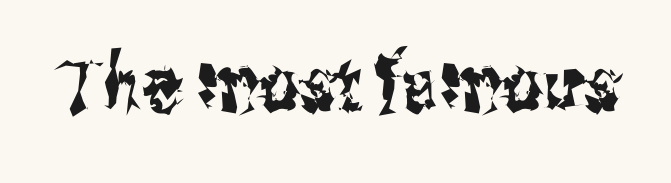
The image shows 78 px condensed sans-serif type, upright; set normal letter spacing, not underlined; medium stroke contrast and a medium x-height.
